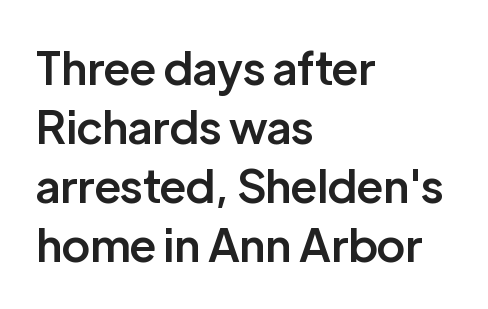
These lines sit exactly where default settings would place them. These lines were composed using upright roman letters. Think of a printed novel: that variable character pitch is what you see here. Type without underlining. The strokes are fattened partway — semibold, not bold.
